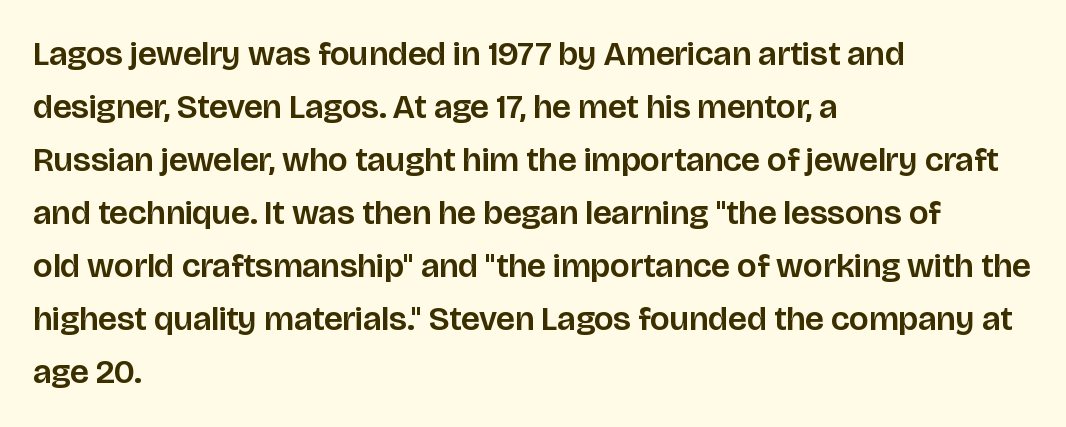
{"serif": "no", "italic": "no", "width": "normal", "stroke_contrast": "low", "x_height": "large", "monospaced": "no", "underline": "no", "align": "left", "line_spacing": "normal", "line_spacing_ratio": 1.56, "letter_spacing": "normal", "letter_spacing_em": 0.0, "glyph_px": 34}
